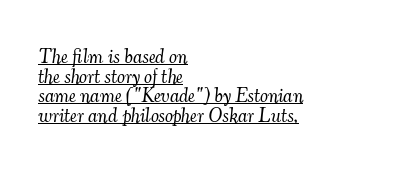
{"italic": "yes", "lean": "right", "slant_degrees": 7, "bold": "no", "underline": "yes", "align": "left", "line_spacing": "tight", "line_spacing_ratio": 0.98, "letter_spacing": "normal", "letter_spacing_em": 0.0, "glyph_px": 20}
